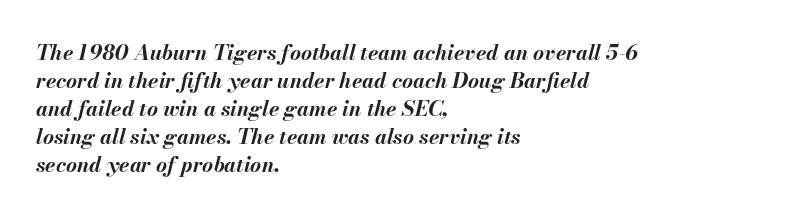
Compared with typical paragraphs, the rows here are spaced about the same. Beneath every word, the page is bare. Heavy, bold letterforms. The typography opts for an oblique posture over an upright one. The tracking reads as untouched default to a designer's eye.
